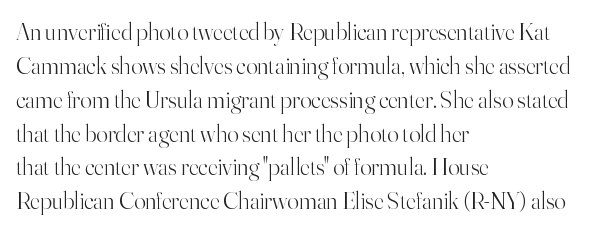
Decoration check: the copy has no underline. Teacher's note: observe the even left margin — that is flush-left alignment. Interline gaps are of average width in this sample. No chunkiness to these letters — they're not bold. These lines were composed using upright roman letters.
